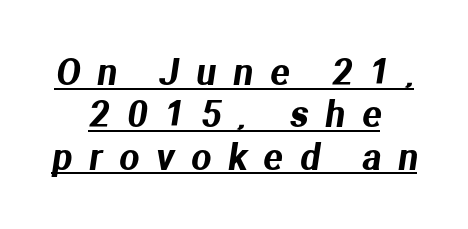
You can see a thin bar hugging the bottom of the glyphs. A centered setting, common on invitations and titles, is used for this passage. The letters advance in unequal steps, a hallmark of proportional type. Look at the bottom of the vertical strokes: they stop flat, with no serifs. Someone cranked the tracking dial way up on this one.
